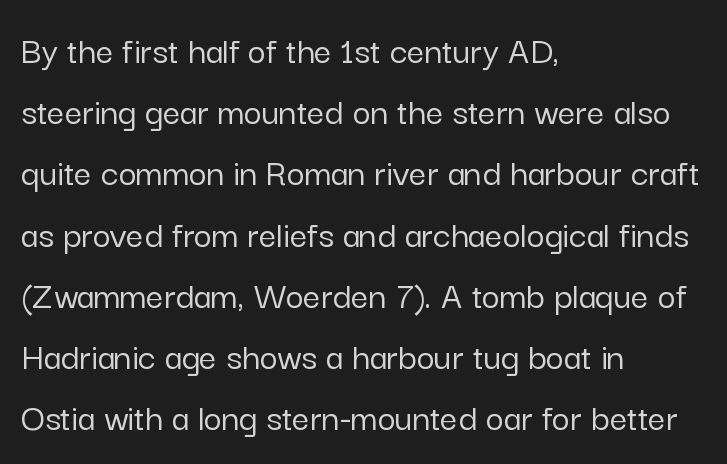
{"serif": "no", "italic": "no", "width": "normal", "stroke_contrast": "low", "x_height": "medium", "monospaced": "no", "underline": "no", "align": "left", "line_spacing": "normal", "line_spacing_ratio": 1.57, "letter_spacing": "normal", "letter_spacing_em": 0.0, "glyph_px": 39}
